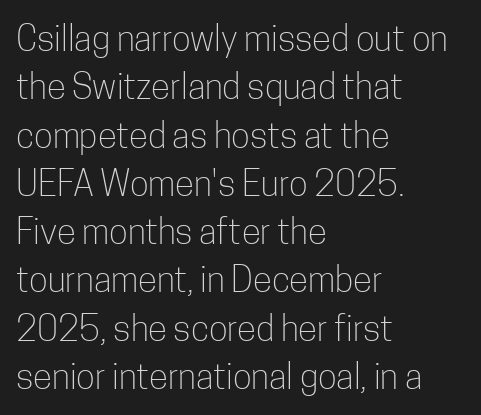
Q: Is the text bold? A: No.
Q: Is the text italic (slanted)? A: No, it is upright.
Q: Is the typeface a serif or a sans-serif typeface? A: Sans-serif.
Q: Is the text underlined? A: No.
Q: How is the paragraph aligned? A: Left-aligned.
Q: Is the spacing between letters normal or unusually wide? A: Normal.
Q: Is the spacing between lines tight, normal or loose? A: Normal.
Q: Width (condensed, normal, or wide)? A: Condensed.
Q: Stroke contrast? A: Low.
Q: x-height? A: Medium.
Q: Monospaced? A: No.
